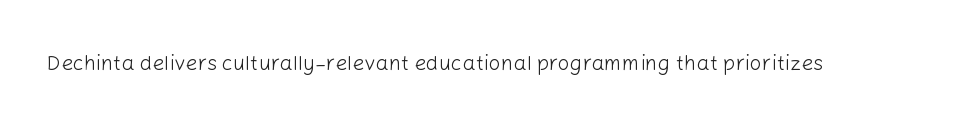
The image shows 21 px text type, upright; set normal letter spacing, not underlined.
